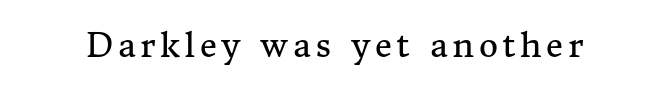
Is there any slant? The stems are plumb. The weight would be labelled regular, book, light, or lighter still. No word sits above an underline. The passage shown is typeset with a serif family. Note the varied advance widths — an 'i' is clearly narrower than an 'm'.
